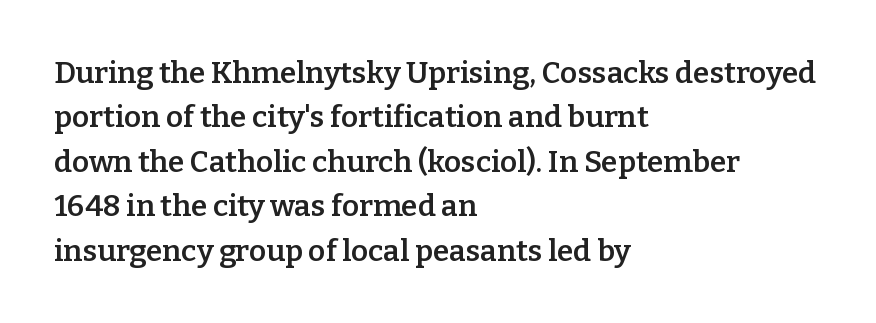
{"serif": "yes", "italic": "no", "bold": "semi", "weight": "semibold", "width": "normal", "stroke_contrast": "low", "x_height": "medium", "monospaced": "no", "underline": "no", "align": "left", "line_spacing": "normal", "line_spacing_ratio": 1.48, "letter_spacing": "normal", "letter_spacing_em": 0.0, "glyph_px": 30}
